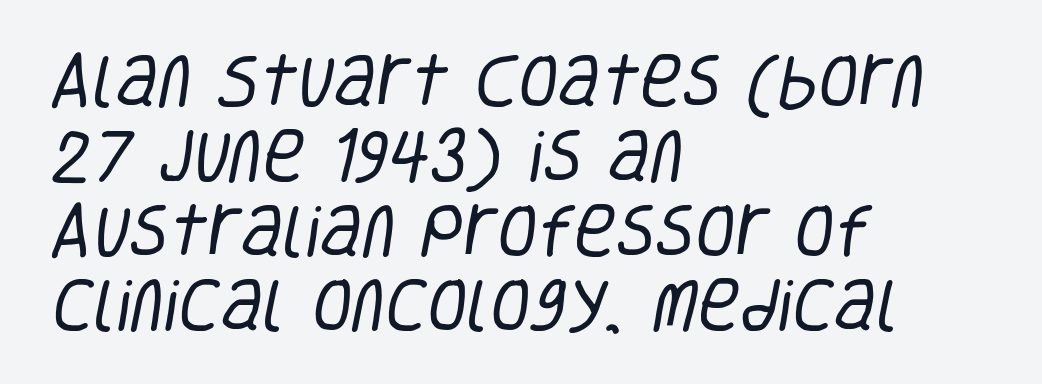
The image shows 58 px regular-weight, condensed sans-serif type; set left-aligned, normal line spacing (1.29x), normal letter spacing, not underlined; low stroke contrast and a large x-height.
